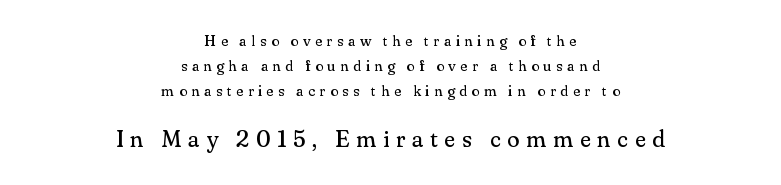
{"italic": "no", "bold": "no", "underline": "no", "align": "center", "line_spacing": "normal", "line_spacing_ratio": 1.66, "letter_spacing": "wide", "letter_spacing_em": 0.29, "larger_block": "second", "size_ratio": 1.53, "glyph_px": 23}
